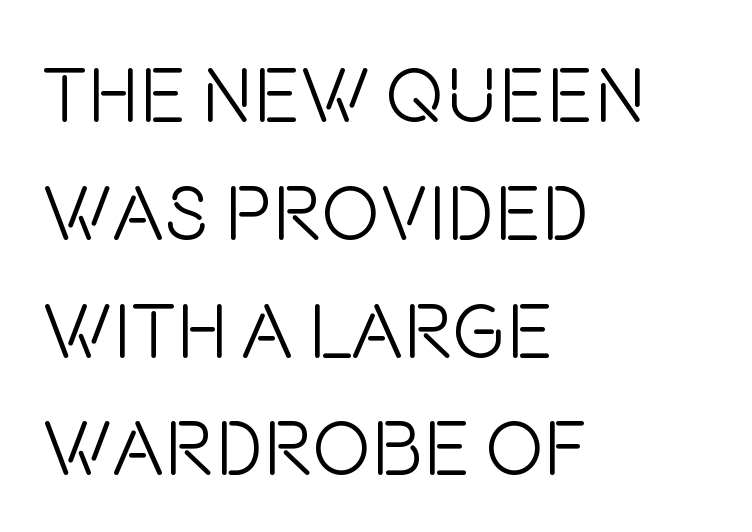
Nope, no serifs anywhere on these letters. Ordinary non-slanted type is in use. The gaps between neighbouring characters are ordinary and unremarkable. A student would call this left alignment; a typographer would say flush left, rag right. The words here are not underlined.
